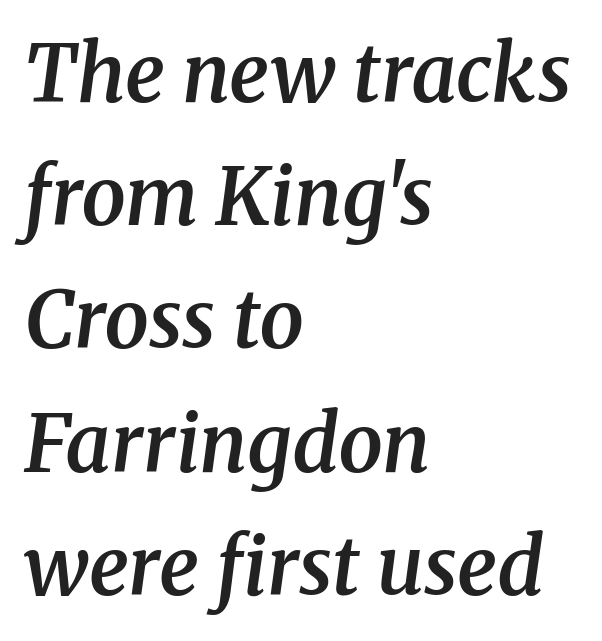
Q: Is the text bold? A: Semi-bold.
Q: Is the text italic (slanted)? A: Yes, it leans right by about 8 degrees.
Q: Is the typeface a serif or a sans-serif typeface? A: Serif.
Q: Is the text underlined? A: No.
Q: How is the paragraph aligned? A: Left-aligned.
Q: Is the spacing between letters normal or unusually wide? A: Normal.
Q: Is the spacing between lines tight, normal or loose? A: Normal.
Q: Width (condensed, normal, or wide)? A: Normal.
Q: Stroke contrast? A: Medium.
Q: x-height? A: Medium.
Q: Monospaced? A: No.
